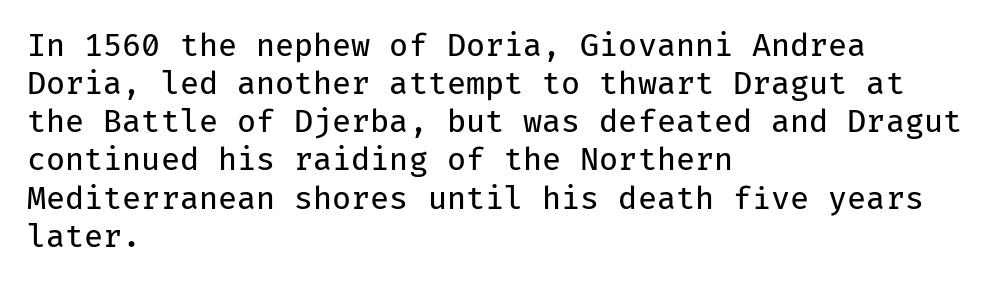
The image shows 31 px regular-weight sans-serif type, upright, monospaced; set left-aligned, line spacing 1.23x, normal letter spacing, not underlined; low stroke contrast and a medium x-height.
